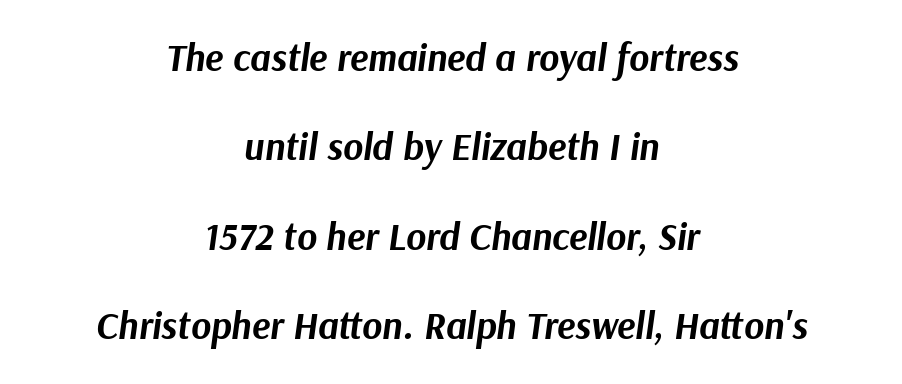
The image shows 38 px bold type, italic (leaning right); set centered, loose line spacing (2.35x), normal letter spacing, not underlined; medium stroke contrast and a medium x-height.
